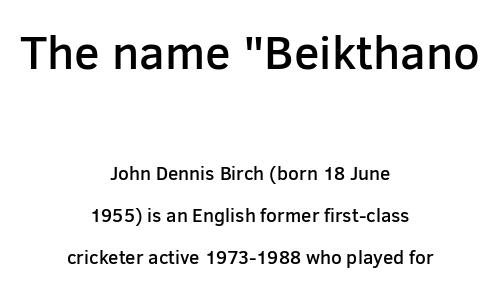
{"serif": "no", "italic": "no", "bold": "semi", "weight": "semibold", "width": "normal", "stroke_contrast": "low", "x_height": "medium", "monospaced": "no", "underline": "no", "align": "center", "line_spacing": "loose", "line_spacing_ratio": 2.21, "letter_spacing": "normal", "letter_spacing_em": 0.0, "larger_block": "first", "size_ratio": 2.47, "glyph_px": 47}
